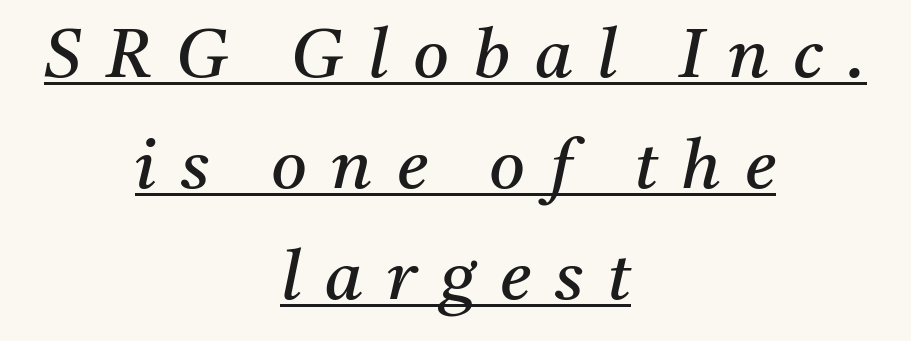
The image shows 69 px regular-weight serif type, italic (leaning right); set centered, normal line spacing (1.61x), unusually wide letter spacing (+0.35 em), underlined; medium stroke contrast and a medium x-height.
